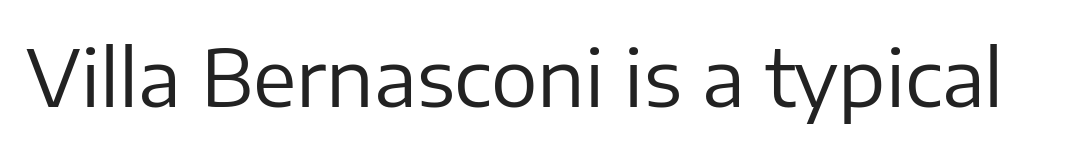
Q: Is the text bold? A: No.
Q: Is the text italic (slanted)? A: No, it is upright.
Q: Is the typeface a serif or a sans-serif typeface? A: Sans-serif.
Q: Is the text underlined? A: No.
Q: Is the spacing between letters normal or unusually wide? A: Normal.
Q: Width (condensed, normal, or wide)? A: Normal.
Q: Stroke contrast? A: Low.
Q: x-height? A: Medium.
Q: Monospaced? A: No.
